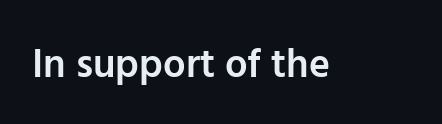
The rendering uses natural spacing where letterforms have individual widths. The area under the type is left untouched. Does the type have serifs? No, each stem ends abruptly. The specimen reads as upright at a glance. A somewhat darkened texture: the type is semibold rather than bold. You could call the tracking neutral — neither tight nor loose.
